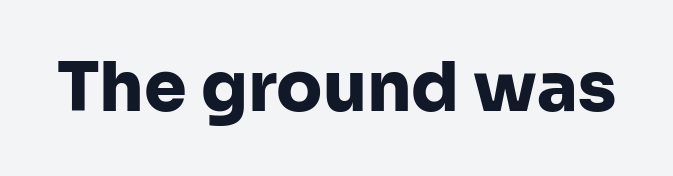
The image shows 68 px heavy sans-serif type, upright; set normal letter spacing, not underlined; low stroke contrast and a medium x-height.
